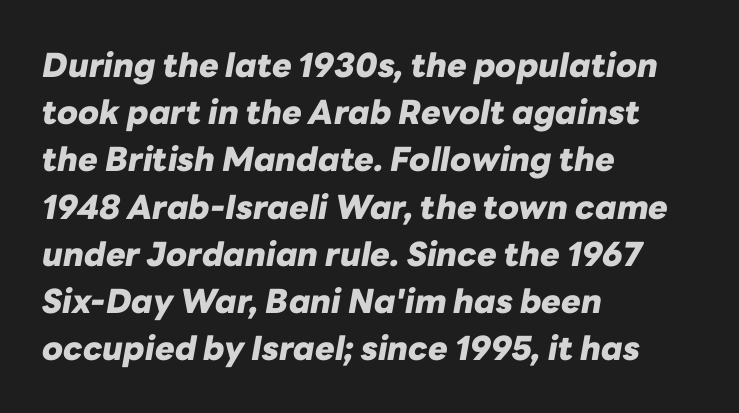
This sample has the flowing, uneven cadence of proportional lettering. The foot of each line stays bare and open. Regular leading. What weight is shown? A full bold with thick strokes. Reading down the block, your eye returns to a fixed left position each line. In terms of posture, this sample is oblique.
